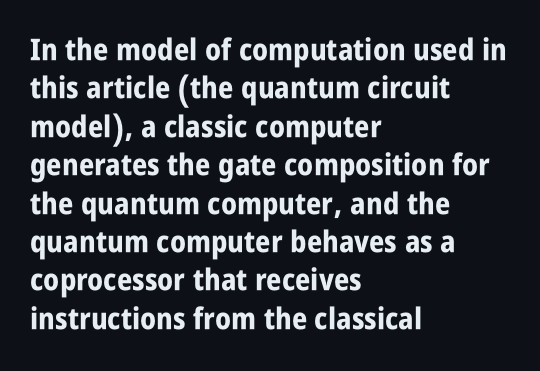
Tracking here is standard; glyphs follow each other at the usual distance. The rendering shows plain stroke endings on the letterforms — a sans-serif design. The setting favours the left margin, as ordinary paragraphs usually do. This block has exactly the height ordinary leading produces. Emphasis by weight is at full strength: bold.
